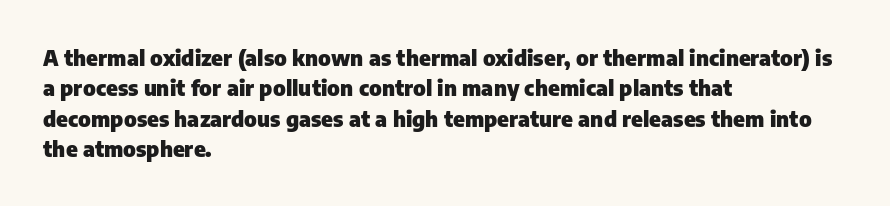
The paragraph shown leans on its left margin. The glyphs have the mass of a bold cut. How are the letters spaced? Ordinarily, with no added tracking. This sample uses an upright cut, with every glyph sitting square on the baseline.
